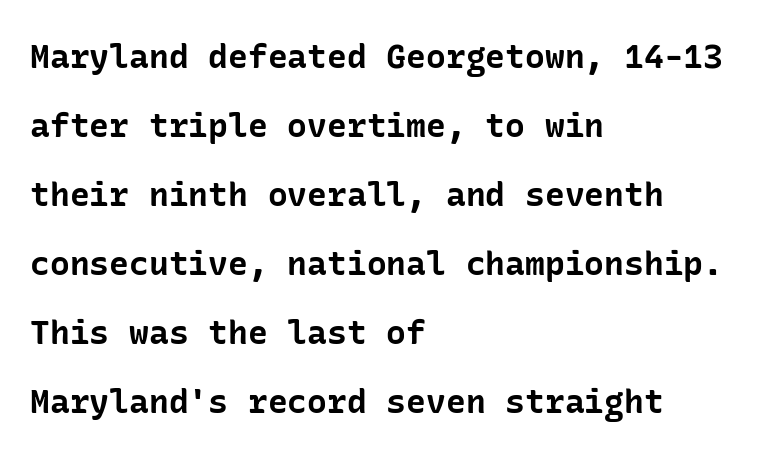
{"serif": "no", "italic": "no", "bold": "yes", "weight": "bold", "width": "normal", "stroke_contrast": "low", "x_height": "medium", "underline": "no", "align": "left", "line_spacing": "loose", "line_spacing_ratio": 2.09, "letter_spacing": "normal", "letter_spacing_em": 0.0, "glyph_px": 33}
